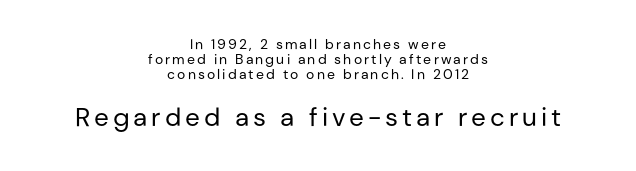
No chunkiness to these letters — they're not bold. The typography opts for an upright posture over an oblique one. What's the leading like? Squeezed, with rows nearly overlapping. Between these two stacked blocks, the lower one wins on size. Rule under the text: the space is simply empty. In CSS terms this would be text-align: center.
